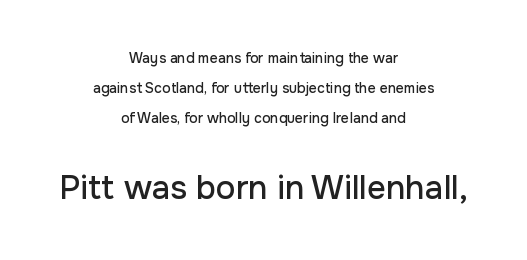
Q: Is the text italic (slanted)? A: No, it is upright.
Q: Is the typeface a serif or a sans-serif typeface? A: Sans-serif.
Q: Is the text underlined? A: No.
Q: How is the paragraph aligned? A: Centered.
Q: Is the spacing between letters normal or unusually wide? A: Normal.
Q: Is the spacing between lines tight, normal or loose? A: Loose.
Q: Which block of text is set in a larger size, the first (top) or the second (bottom)? A: The second (bottom) one.
Q: Width (condensed, normal, or wide)? A: Normal.
Q: Stroke contrast? A: Low.
Q: x-height? A: Medium.
Q: Monospaced? A: No.
